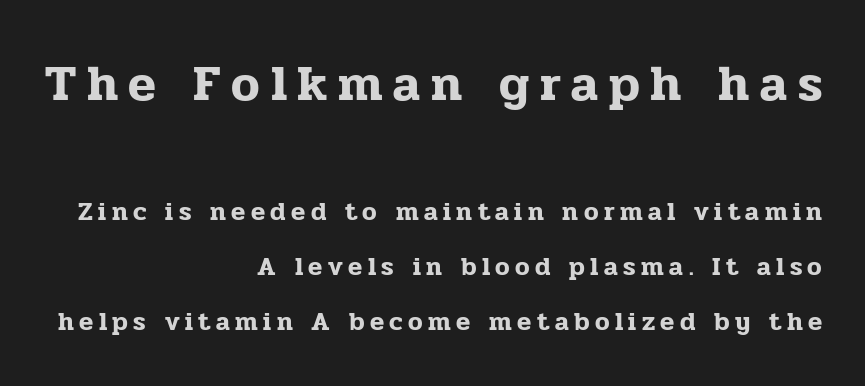
The image shows 51 px serif type, upright; set right-aligned, loose line spacing (2.11x), unusually wide letter spacing (+0.21 em), not underlined; the first (top) block is 1.96x larger; low stroke contrast and a medium x-height.
